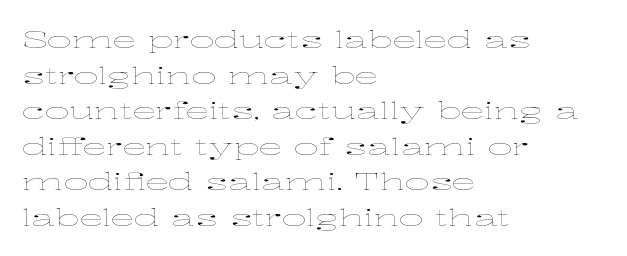
No italicization has been applied; the sample stays upright. Each line starts at the same left margin while the right side varies. Weight: regular or lighter. Compared with typical paragraphs, the rows here are spaced about the same. No extra tracking has been applied to these lines. Any mark beneath the type? The region is blank.
